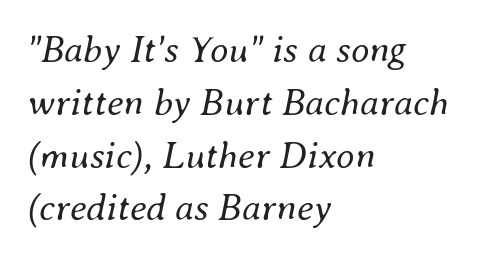
The image shows 38 px regular-weight type, italic (leaning right); set left-aligned, normal line spacing (1.39x), normal letter spacing, not underlined; medium stroke contrast and a small x-height.
